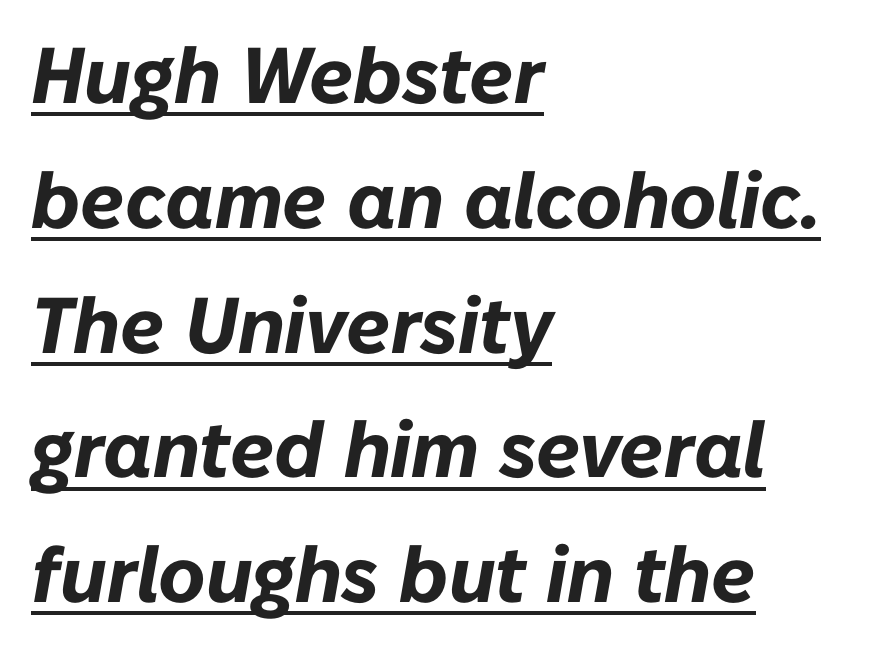
The letters are bold, with thick, heavy strokes. Do the characters align in a grid? No, the font is proportional. Standard letterfit; no display-style spreading of the glyphs. The block of text has a typical density, with ordinary space between rows. The lettering is marked with a stroke running underneath it. The setting favours the left margin, as ordinary paragraphs usually do.
